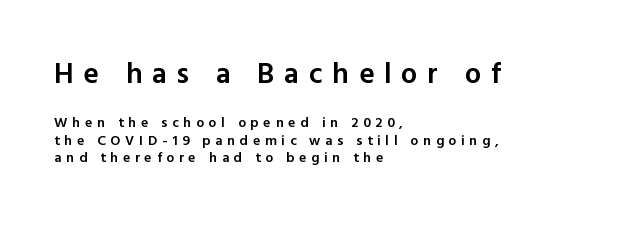
Serifs: no, the terminals of the letterforms are clean. Tall strokes in this sample are plumb rather than angled. This rendering uses left alignment, leaving the right contour irregular. Note: larger setting up top, smaller setting below. Stems and bowls a touch heavier than normal — semibold.
